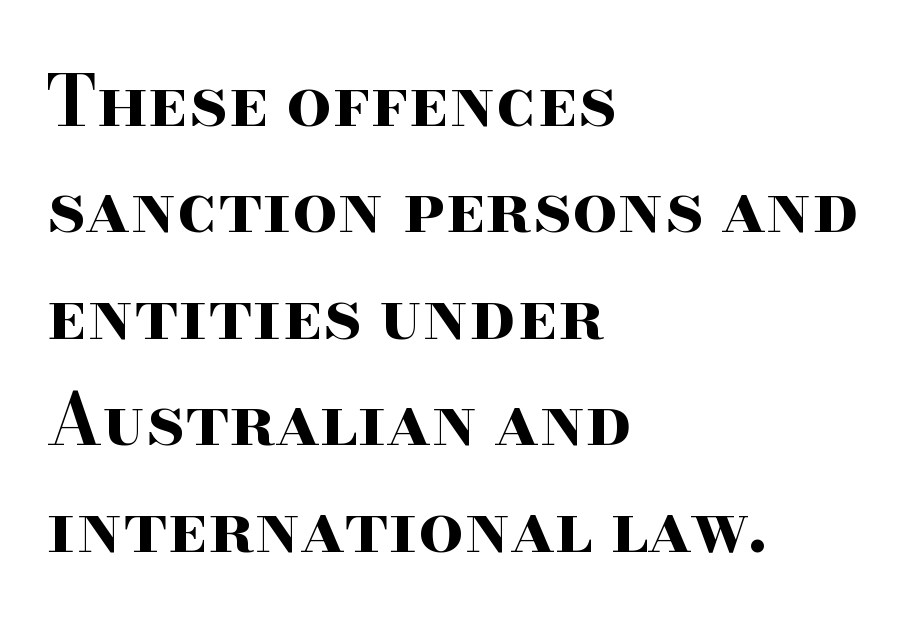
Q: Is the text bold? A: Yes.
Q: Is the text italic (slanted)? A: No, it is upright.
Q: Is the typeface a serif or a sans-serif typeface? A: Serif.
Q: Is the text underlined? A: No.
Q: How is the paragraph aligned? A: Left-aligned.
Q: Is the spacing between letters normal or unusually wide? A: Normal.
Q: Is the spacing between lines tight, normal or loose? A: Normal.
Q: Width (condensed, normal, or wide)? A: Wide.
Q: Stroke contrast? A: High.
Q: x-height? A: Small.
Q: Monospaced? A: No.
